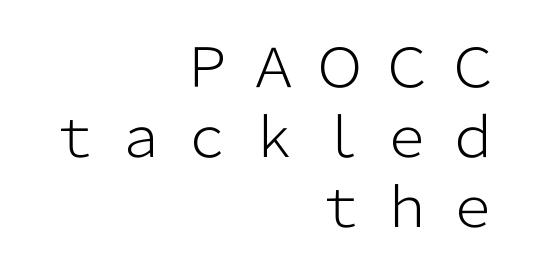
Q: Is the text bold? A: No.
Q: Is the text italic (slanted)? A: No, it is upright.
Q: Is the typeface a serif or a sans-serif typeface? A: Sans-serif.
Q: Is the text underlined? A: No.
Q: How is the paragraph aligned? A: Right-aligned.
Q: Is the spacing between letters normal or unusually wide? A: Unusually wide.
Q: Is the spacing between lines tight, normal or loose? A: Normal.
Q: Width (condensed, normal, or wide)? A: Normal.
Q: Stroke contrast? A: Low.
Q: x-height? A: Medium.
Q: Monospaced? A: No.
